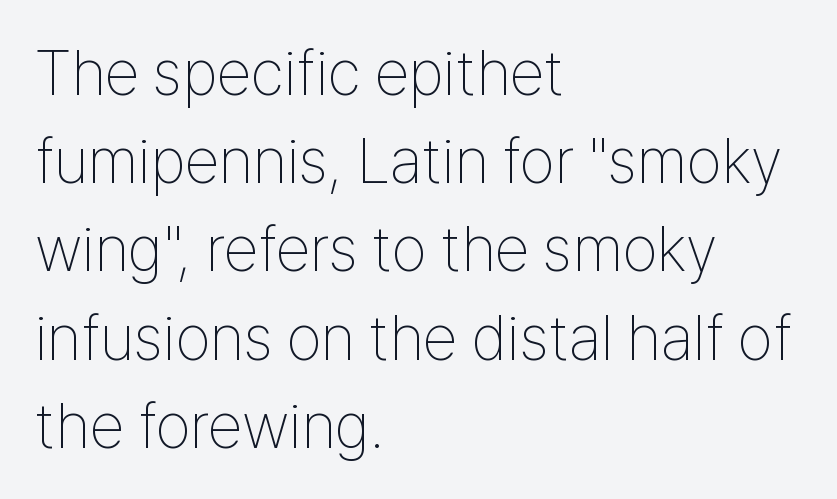
Check where the strokes stop: nothing finishes them off — pure sans. Any mark beneath the type? The region is blank. One-word summary of the alignment: left. Every stem runs plumb, perpendicular to the baseline. Characters follow at the spacing the type designer built in. Spacing verdict: proportional, widths tailored to each character.
